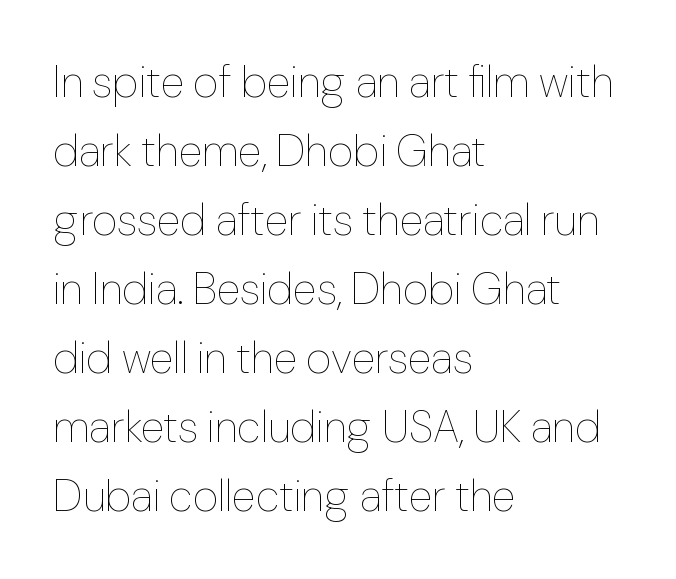
{"italic": "no", "bold": "no", "weight": "thin", "width": "normal", "stroke_contrast": "low", "x_height": "medium", "monospaced": "no", "underline": "no", "align": "left", "line_spacing": "normal", "line_spacing_ratio": 1.57, "letter_spacing": "normal", "letter_spacing_em": 0.0, "glyph_px": 44}
